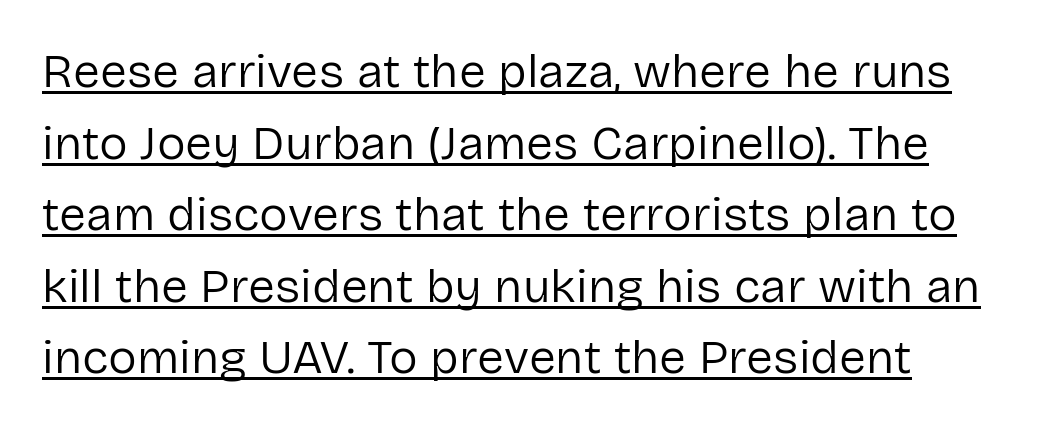
The image shows 48 px regular-weight sans-serif type, upright; set normal line spacing (1.49x), normal letter spacing, underlined; low stroke contrast and a medium x-height.
